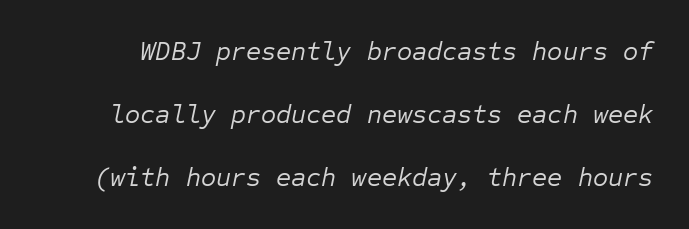
Q: Is the text bold? A: No.
Q: Is the text italic (slanted)? A: Yes, it leans right by about 12 degrees.
Q: Is the text underlined? A: No.
Q: Is the spacing between letters normal or unusually wide? A: Normal.
Q: Is the spacing between lines tight, normal or loose? A: Loose.
